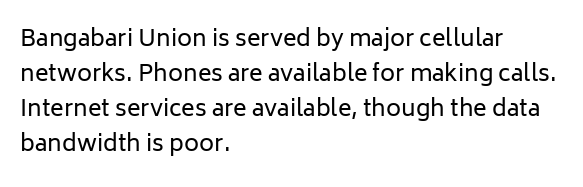
Weight: not bold — regular or lighter. The typesetter chose a ragged-right arrangement here. Each new line begins a customary step beneath the previous one. You could call the tracking neutral — neither tight nor loose. Only glyphs here, with clear space below each row. You can tell it's not italic because the verticals are truly vertical.
